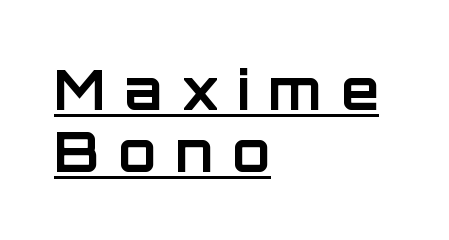
The image shows 55 px bold sans-serif type, upright; set left-aligned, tight line spacing (1.12x), unusually wide letter spacing (+0.34 em), underlined; low stroke contrast and a large x-height.
